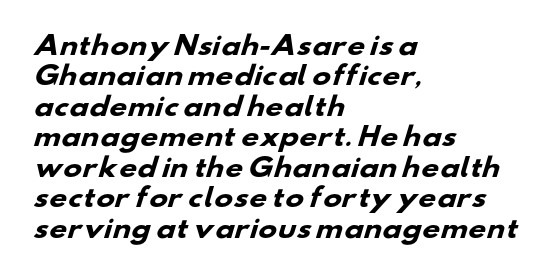
Summary of weight: heavy, a full bold. Lines of text with bare space underneath. Notice how the passage keeps a crisp vertical edge on the left only. The passage shown has conventional tracking throughout.
